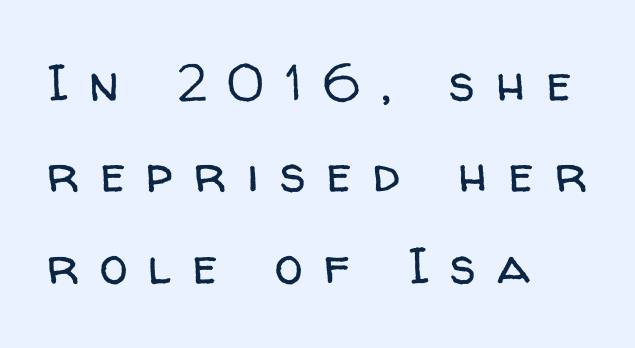
The image shows 51 px regular-weight sans-serif type, upright; set left-aligned, line spacing 1.79x, unusually wide letter spacing (+0.41 em), not underlined; low stroke contrast and a medium x-height.
